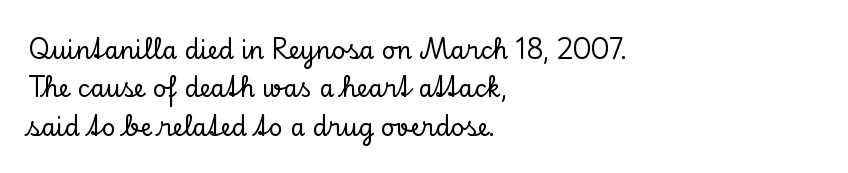
Q: Is the text italic (slanted)? A: No, it is upright.
Q: Is the text underlined? A: No.
Q: How is the paragraph aligned? A: Left-aligned.
Q: Is the spacing between letters normal or unusually wide? A: Normal.
Q: Is the spacing between lines tight, normal or loose? A: Normal.
